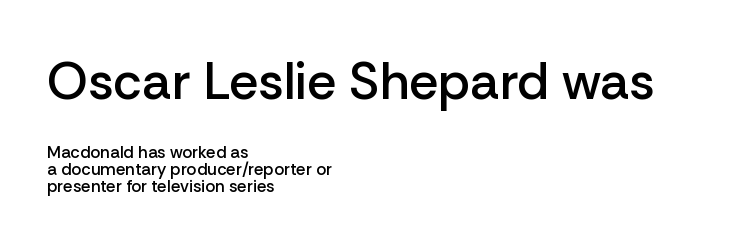
Q: Is the text bold? A: Semi-bold.
Q: Is the text italic (slanted)? A: No, it is upright.
Q: Is the typeface a serif or a sans-serif typeface? A: Sans-serif.
Q: Is the text underlined? A: No.
Q: How is the paragraph aligned? A: Left-aligned.
Q: Is the spacing between letters normal or unusually wide? A: Normal.
Q: Is the spacing between lines tight, normal or loose? A: Tight.
Q: Which block of text is set in a larger size, the first (top) or the second (bottom)? A: The first (top) one.
Q: Width (condensed, normal, or wide)? A: Normal.
Q: Stroke contrast? A: Low.
Q: x-height? A: Medium.
Q: Monospaced? A: No.
